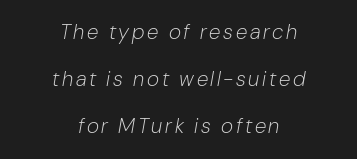
The passage shown leans; its letterforms are oblique. The typeface has the unassuming heft of standard copy or less. Neither beginnings nor endings align; midpoints do. The area under the type is left untouched. The lines are spread far apart with generous leading.
